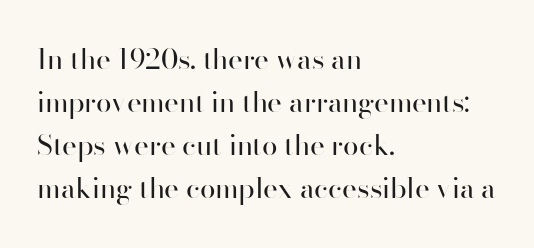
Q: Is the text bold? A: No.
Q: Is the text italic (slanted)? A: No, it is upright.
Q: Is the typeface a serif or a sans-serif typeface? A: Sans-serif.
Q: Is the text underlined? A: No.
Q: How is the paragraph aligned? A: Left-aligned.
Q: Is the spacing between letters normal or unusually wide? A: Normal.
Q: Is the spacing between lines tight, normal or loose? A: Normal.
Q: Width (condensed, normal, or wide)? A: Normal.
Q: Stroke contrast? A: High.
Q: x-height? A: Small.
Q: Monospaced? A: No.
